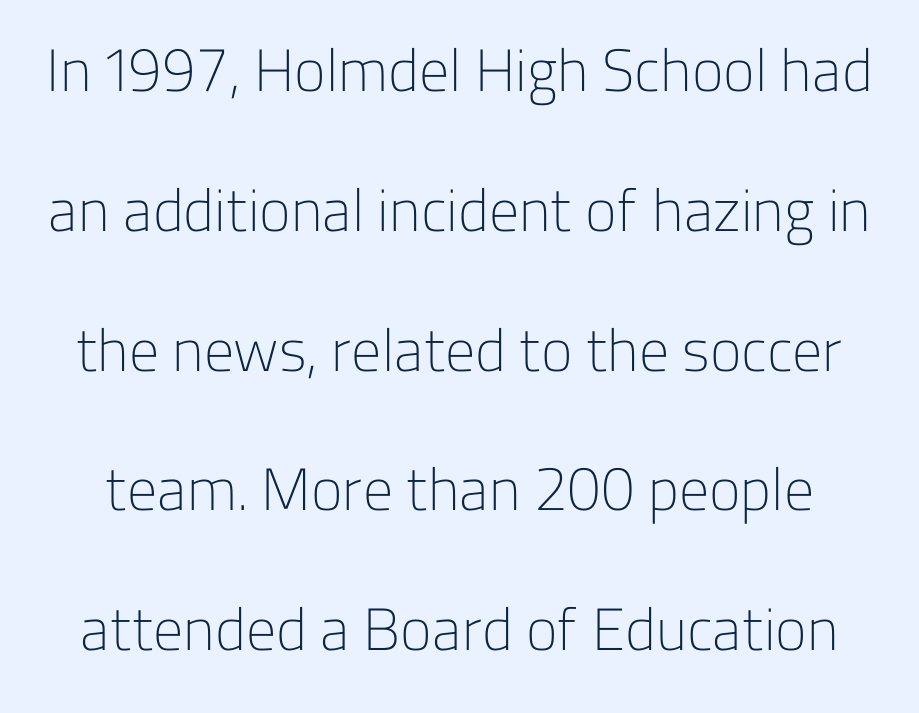
Regarding serifs, this sample does without them. A typesetter would call this proportional, since set widths differ per character. Stem width sits at or under what a default text font uses. Characters follow at the spacing the type designer built in.
